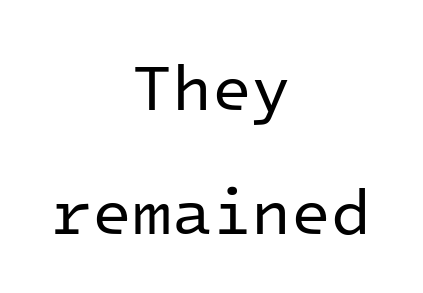
Each word holds together tightly as a unit, with standard inter-letter gaps. Do the characters align in a grid? Yes, the font is monospaced. Is the block centered? Yes — each line is placed symmetrically about the middle. Is this a heavy cut? Hardly; it is regular or lighter.
